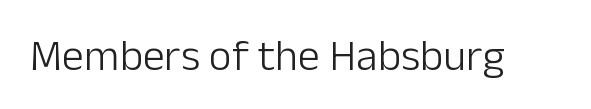
Q: Is the text bold? A: No.
Q: Is the text italic (slanted)? A: No, it is upright.
Q: Is the typeface a serif or a sans-serif typeface? A: Sans-serif.
Q: Is the text underlined? A: No.
Q: Is the spacing between letters normal or unusually wide? A: Normal.
Q: Width (condensed, normal, or wide)? A: Normal.
Q: Stroke contrast? A: Low.
Q: x-height? A: Medium.
Q: Monospaced? A: No.
